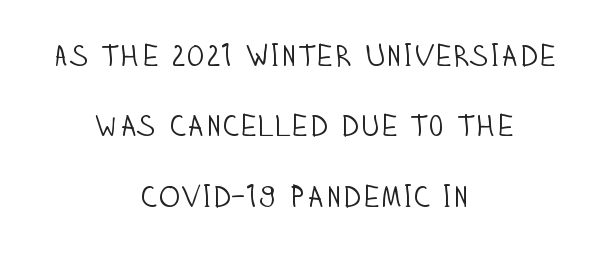
{"serif": "no", "italic": "no", "bold": "no", "weight": "light", "width": "condensed", "stroke_contrast": "low", "x_height": "large", "monospaced": "no", "underline": "no", "align": "center", "line_spacing": "loose", "line_spacing_ratio": 2.35, "letter_spacing": "normal", "letter_spacing_em": 0.0, "glyph_px": 30}
